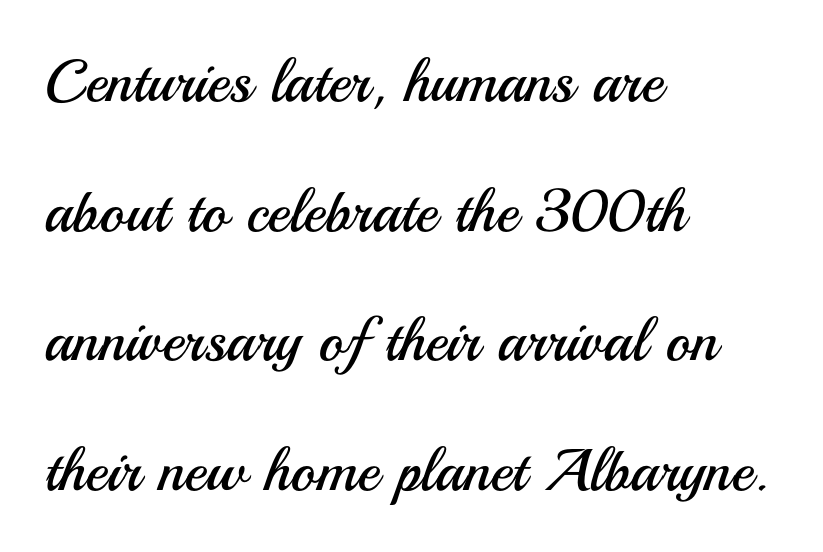
{"serif": "no", "bold": "no", "weight": "regular", "width": "normal", "stroke_contrast": "medium", "x_height": "small", "monospaced": "no", "underline": "no", "align": "left", "line_spacing": "loose", "line_spacing_ratio": 2.16, "letter_spacing": "normal", "letter_spacing_em": 0.0, "glyph_px": 60}
